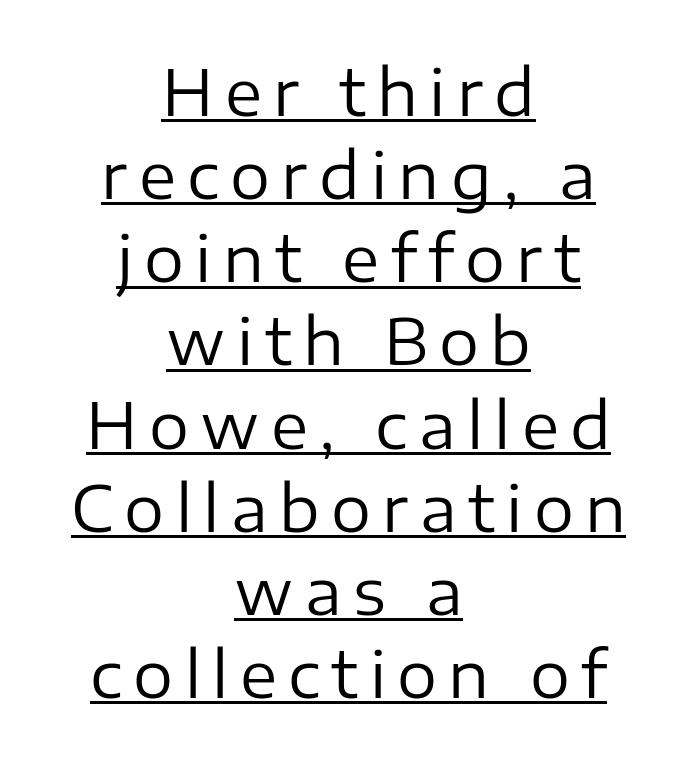
The image shows 63 px regular-weight sans-serif type, upright; set centered, normal line spacing (1.32x), underlined; low stroke contrast and a medium x-height.
